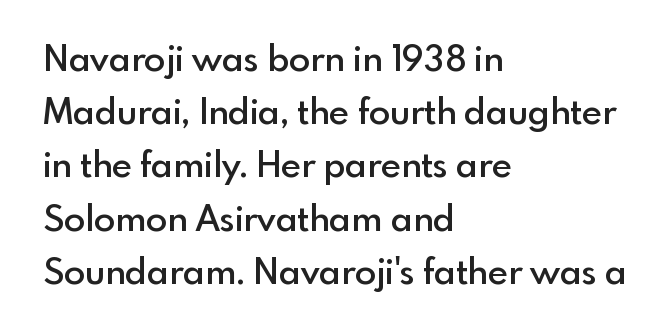
Note: no serifs on the glyphs. What's the leading like? Ordinary, nothing unusual. Looks like regular typesetting: each glyph gets only the width it needs. Each line starts at the same left margin while the right side varies. Set as a demibold, roughly 600 on the weight scale.
